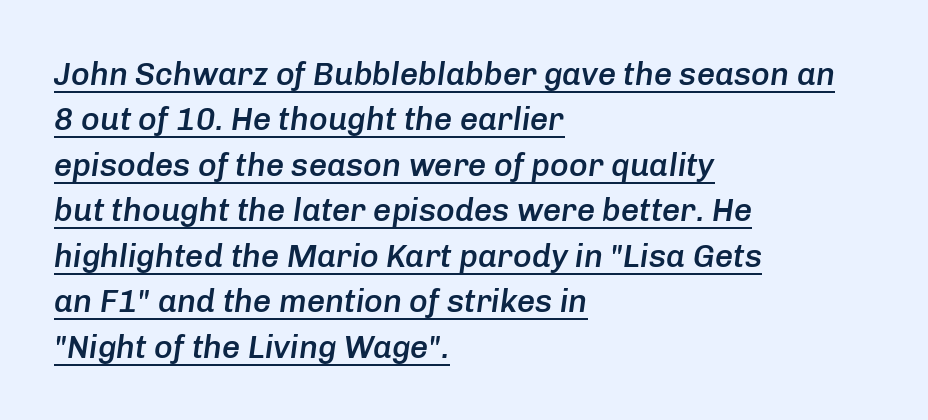
Underline: present. The letters advance in unequal steps, a hallmark of proportional type. Is there much room between lines? A standard amount, neither cramped nor airy. Spacing between characters is what you'd get straight out of the box. Weight check: semibold — heavier than regular, not quite bold. Tall strokes in this sample are angled rather than plumb.
